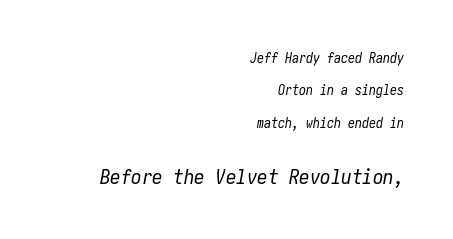
{"italic": "yes", "lean": "right", "slant_degrees": 10, "bold": "no", "underline": "no", "align": "right", "line_spacing": "loose", "line_spacing_ratio": 2.31, "letter_spacing": "normal", "letter_spacing_em": 0.0, "larger_block": "second", "size_ratio": 1.5, "glyph_px": 21}
